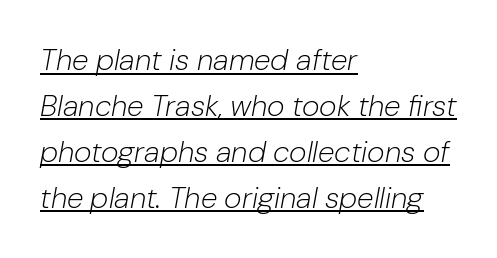
{"italic": "yes", "lean": "right", "slant_degrees": 10, "bold": "no", "weight": "light", "width": "normal", "stroke_contrast": "low", "x_height": "medium", "monospaced": "no", "underline": "yes", "align": "left", "line_spacing": "normal", "line_spacing_ratio": 1.53, "letter_spacing": "normal", "letter_spacing_em": 0.0, "glyph_px": 30}
